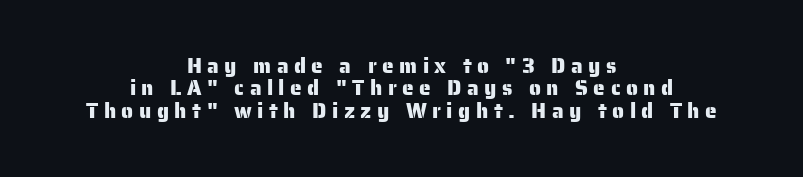
Substantial extra tracking has been applied to these lines. Line spacing here is tight. Unmarked baselines from the first word to the last. Unlike italic type, these characters show no tilt at all. This rendering uses center alignment, leaving both contours irregular but symmetric.
